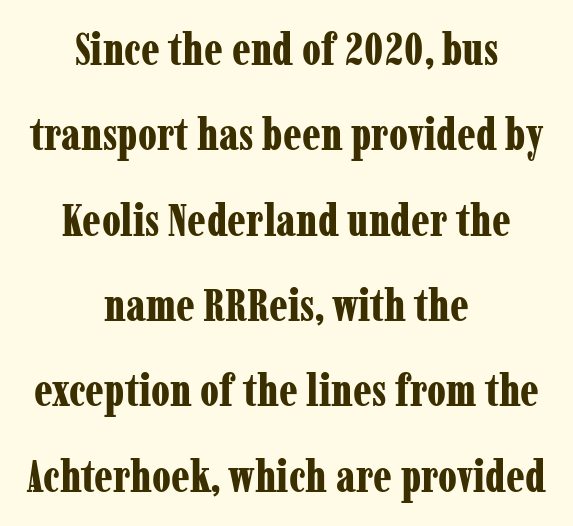
The image shows 44 px bold, condensed serif type, upright; set centered, loose line spacing (1.94x), normal letter spacing, not underlined; low stroke contrast and a medium x-height.
